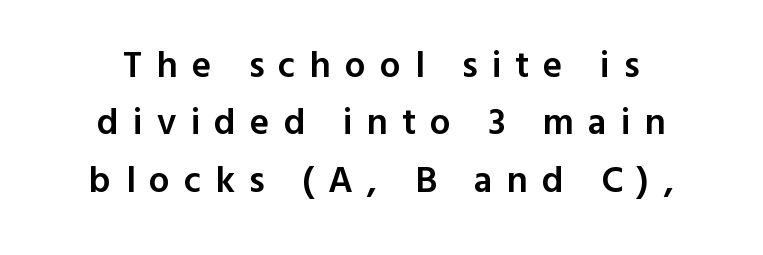
Note: no serifs on the glyphs. Leftover space on each line is divided equally before and after the words. The tracking reads as deliberately expanded to a designer's eye. A typesetter would call this leading conventional body-copy spacing.
